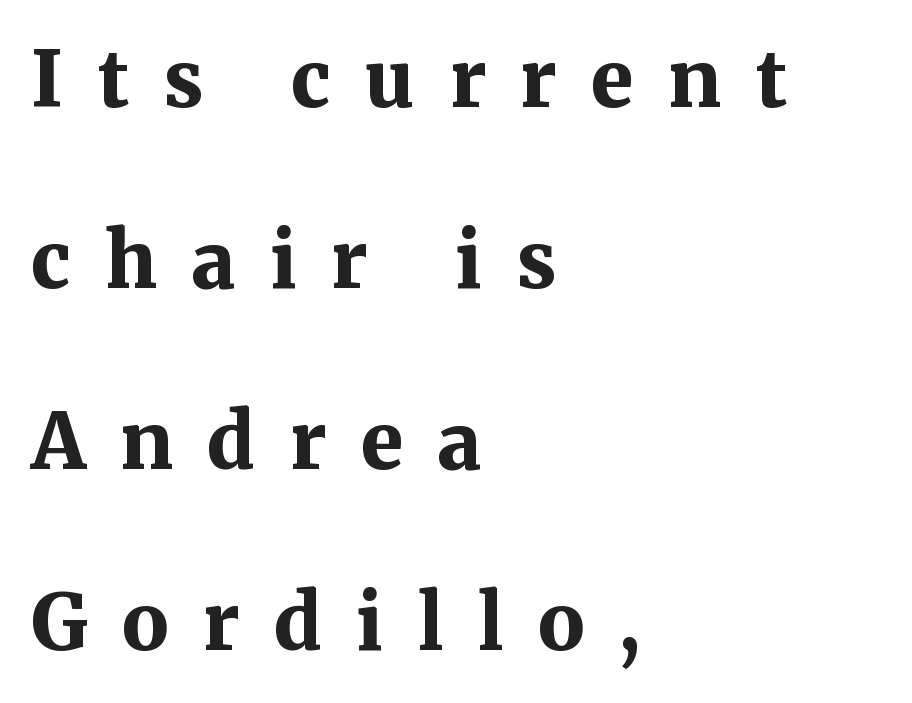
The face used here is proportionally spaced, like ordinary book or web type. Nope, not italic — everything's standing straight. The typeface chosen for these lines features serifs. These lines stack with their left ends in a neat column. The lines are spread far apart with generous leading.
